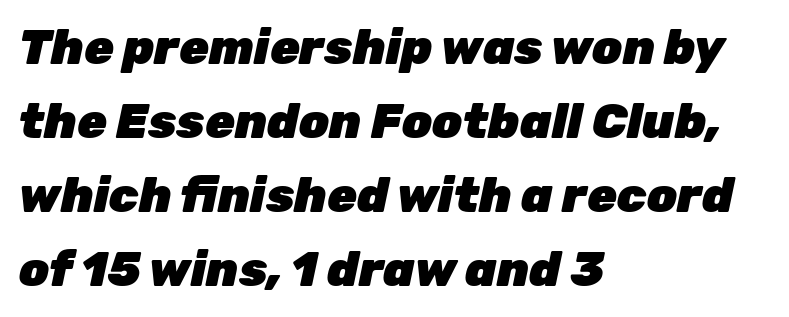
The image shows 48 px heavy type, italic (leaning right); set left-aligned, normal line spacing (1.54x), normal letter spacing, not underlined; low stroke contrast and a medium x-height.
